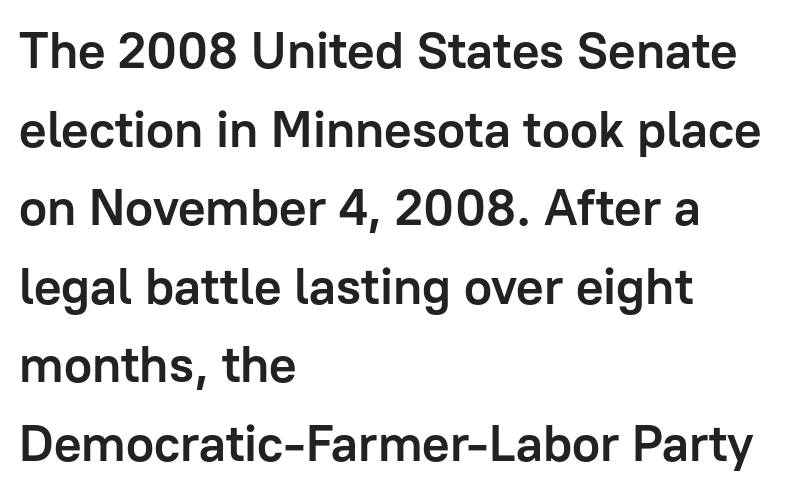
The image shows 51 px semibold sans-serif type, upright; set left-aligned, normal line spacing (1.54x), normal letter spacing, not underlined; low stroke contrast and a medium x-height.
